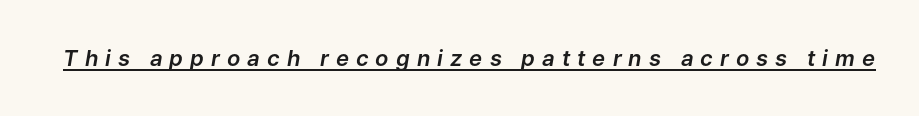
The image shows 22 px text type, italic (leaning right); set unusually wide letter spacing (+0.32 em), underlined.
